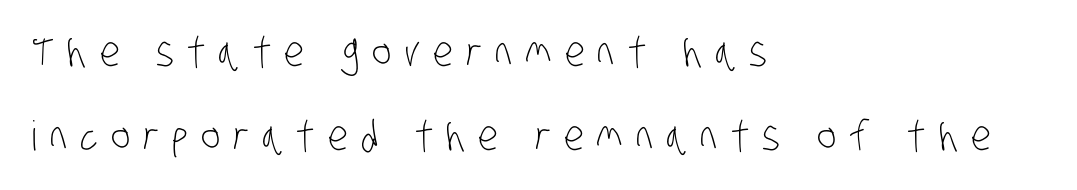
The image shows 41 px light, condensed sans-serif type; set left-aligned, loose line spacing (2.04x), unusually wide letter spacing (+0.32 em), not underlined; low stroke contrast and a large x-height.
